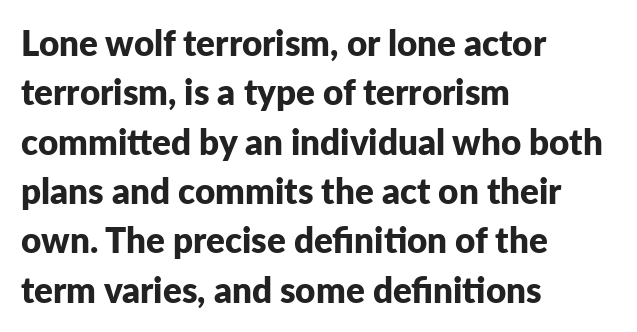
Q: Is the text bold? A: Yes.
Q: Is the text italic (slanted)? A: No, it is upright.
Q: Is the typeface a serif or a sans-serif typeface? A: Sans-serif.
Q: Is the text underlined? A: No.
Q: How is the paragraph aligned? A: Left-aligned.
Q: Is the spacing between letters normal or unusually wide? A: Normal.
Q: Is the spacing between lines tight, normal or loose? A: Normal.
Q: Width (condensed, normal, or wide)? A: Normal.
Q: Stroke contrast? A: Low.
Q: x-height? A: Medium.
Q: Monospaced? A: No.
